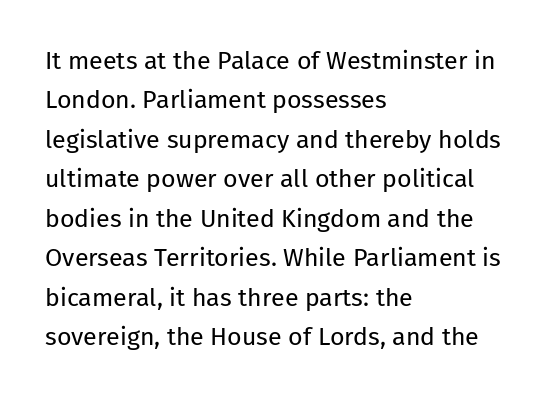
This block has exactly the height ordinary leading produces. Heft: none added — not bold. The face used here is rendered with its standard letterfit. Horizontally, the lines are justified to the leading edge only.
